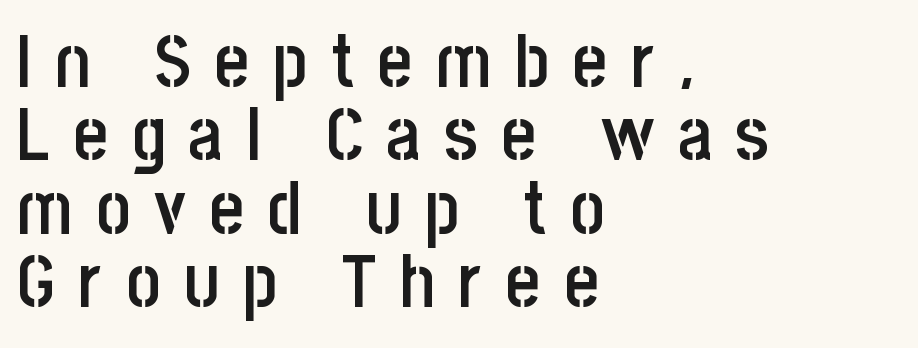
The image shows 74 px semibold, condensed sans-serif type, upright; set left-aligned, tight line spacing (0.99x), unusually wide letter spacing (+0.32 em), not underlined; low stroke contrast and a large x-height.
